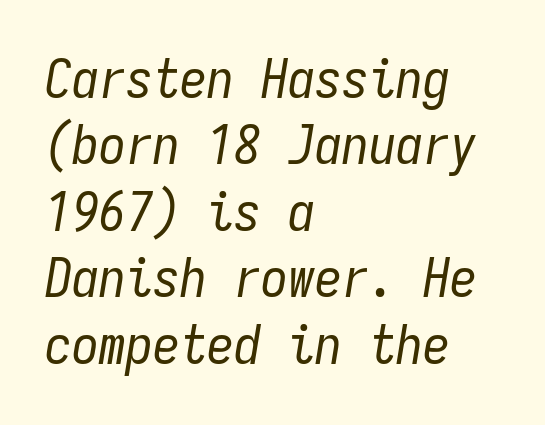
Horizontal alignment here is leftward, the default for most running prose. This sample has the even, mechanical cadence of fixed-width lettering. Short note: letters normally spaced. The specimen omits any rule beneath the text block's lines. When letters slant like this, we call the style italic. Heaviness? Minimal to ordinary, like unemphasized prose.
